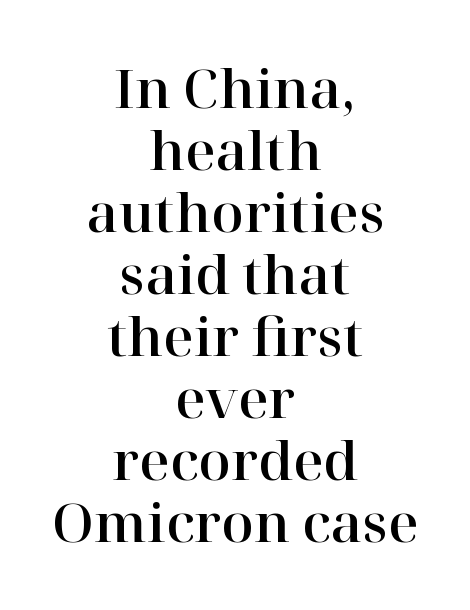
Q: Is the text italic (slanted)? A: No, it is upright.
Q: Is the typeface a serif or a sans-serif typeface? A: Serif.
Q: Is the text underlined? A: No.
Q: How is the paragraph aligned? A: Centered.
Q: Is the spacing between letters normal or unusually wide? A: Normal.
Q: Width (condensed, normal, or wide)? A: Normal.
Q: Stroke contrast? A: High.
Q: x-height? A: Medium.
Q: Monospaced? A: No.
